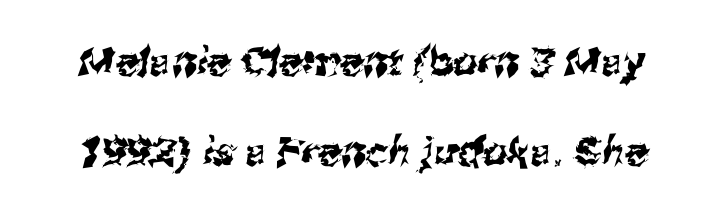
The image shows 39 px sans-serif type; set loose line spacing (2.32x), normal letter spacing, not underlined; medium stroke contrast and a medium x-height.
